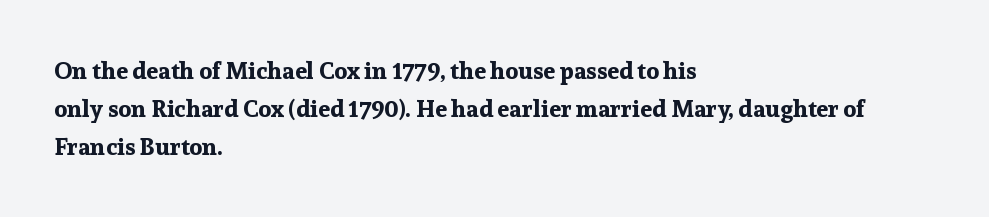
Q: Is the text bold? A: Yes.
Q: Is the text italic (slanted)? A: No, it is upright.
Q: Is the text underlined? A: No.
Q: How is the paragraph aligned? A: Left-aligned.
Q: Is the spacing between letters normal or unusually wide? A: Normal.
Q: Is the spacing between lines tight, normal or loose? A: Normal.
